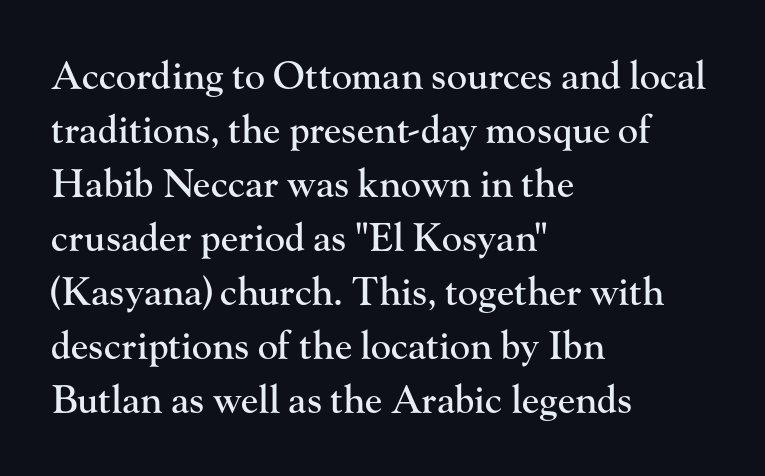
Q: Is the text italic (slanted)? A: No, it is upright.
Q: Is the typeface a serif or a sans-serif typeface? A: Serif.
Q: Is the text underlined? A: No.
Q: How is the paragraph aligned? A: Left-aligned.
Q: Is the spacing between letters normal or unusually wide? A: Normal.
Q: Is the spacing between lines tight, normal or loose? A: Normal.
Q: Width (condensed, normal, or wide)? A: Normal.
Q: Stroke contrast? A: High.
Q: x-height? A: Small.
Q: Monospaced? A: No.
